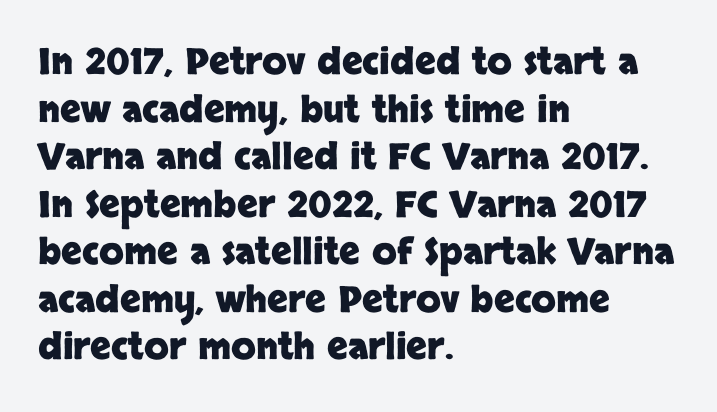
The image shows 36 px heavy sans-serif type, upright; set left-aligned, normal line spacing (1.32x), normal letter spacing, not underlined; low stroke contrast and a large x-height.
